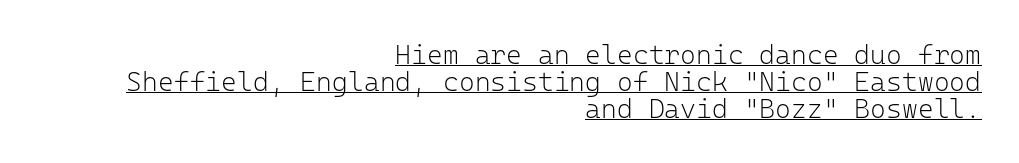
The image shows 27 px text type, upright; set right-aligned, tight line spacing (1.0x), normal letter spacing, underlined.
